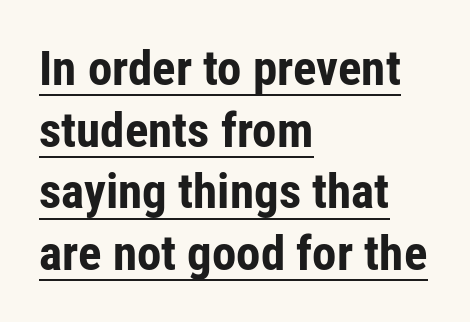
Q: Is the text bold? A: Yes.
Q: Is the text italic (slanted)? A: No, it is upright.
Q: Is the typeface a serif or a sans-serif typeface? A: Sans-serif.
Q: Is the text underlined? A: Yes.
Q: How is the paragraph aligned? A: Left-aligned.
Q: Is the spacing between letters normal or unusually wide? A: Normal.
Q: Is the spacing between lines tight, normal or loose? A: Normal.
Q: Width (condensed, normal, or wide)? A: Condensed.
Q: Stroke contrast? A: Low.
Q: x-height? A: Medium.
Q: Monospaced? A: No.
